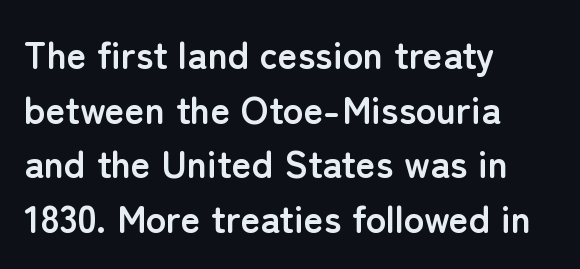
The image shows 38 px semibold sans-serif type, upright; set left-aligned, normal line spacing (1.44x), normal letter spacing, not underlined; low stroke contrast and a medium x-height.
